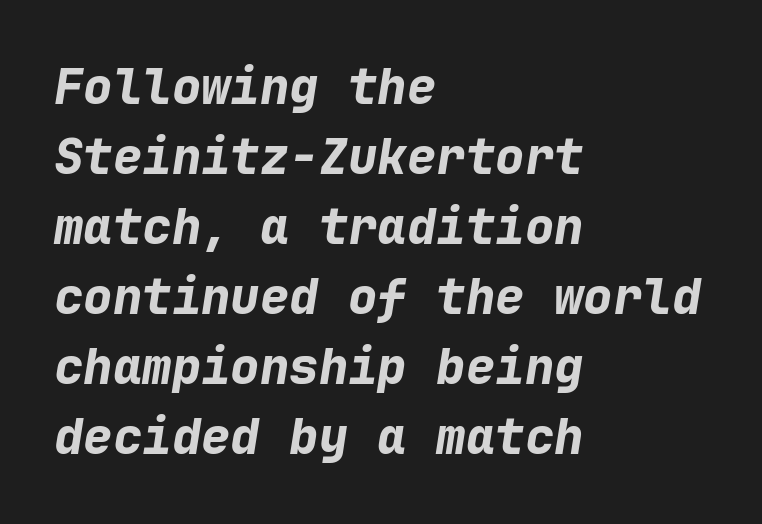
The text block is weighted toward the left margin, trailing off unevenly rightward. Interline gaps are of average width in this sample. The face used here has a pronounced slope to its letters. Spacing verdict: monospaced, one width for all characters. The letters sit at their default tracking, neither squeezed nor spread. Decoration check: the copy has no underline.
